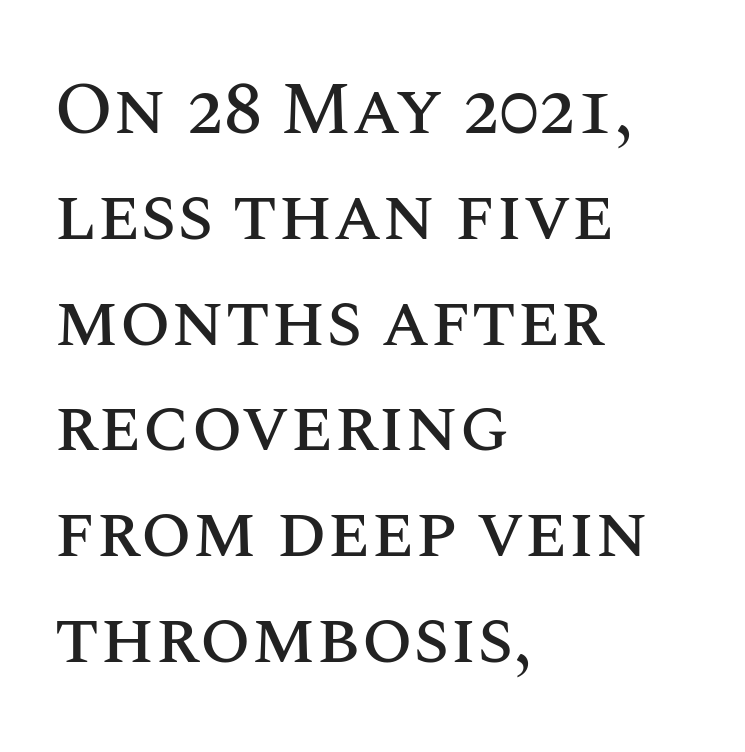
{"italic": "no", "width": "normal", "stroke_contrast": "medium", "x_height": "large", "monospaced": "no", "underline": "no", "align": "left", "line_spacing": "normal", "line_spacing_ratio": 1.43, "letter_spacing": "normal", "letter_spacing_em": 0.0, "glyph_px": 74}
